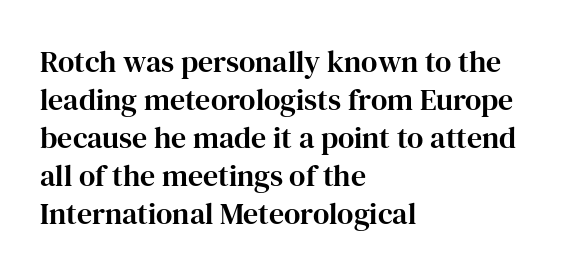
Every row of glyphs begins at an identical x-position on the left. Successive baselines arrive at the customary interval. Glance below the letters and you will spot only blank space. Nope, not italic — everything's standing straight. A typesetter would label this face a serif.
